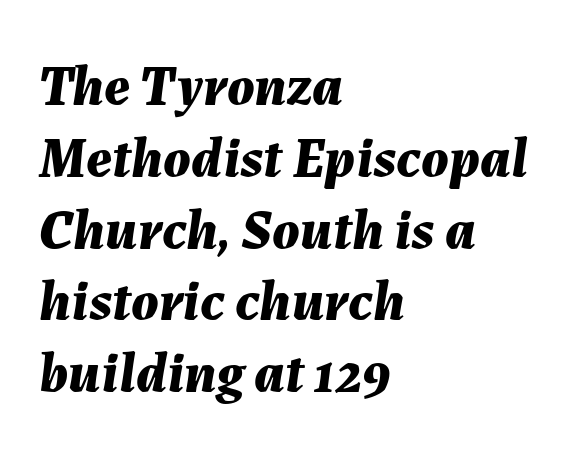
The image shows 57 px bold type, italic (leaning right); set left-aligned, normal line spacing (1.26x), normal letter spacing, not underlined; medium stroke contrast and a medium x-height.
